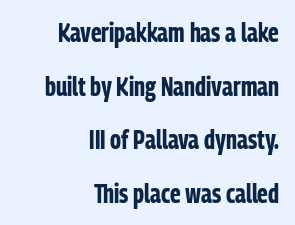
Caption: multi-line text, flush right, ragged left. These lines were composed using upright roman letters. The words here are not underlined. Stroke thickness is high; the sample reads as a true bold. In terms of leading, this rendering errs on the spacious side. A typesetter would call this zero additional tracking.
